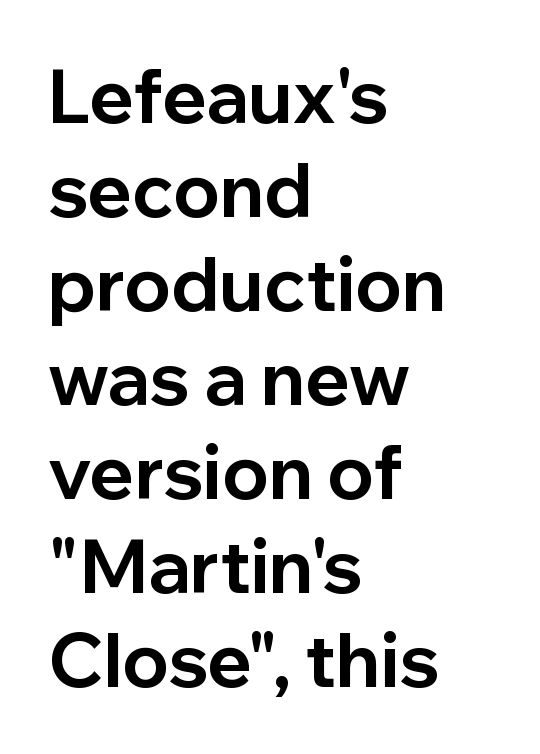
{"serif": "no", "italic": "no", "bold": "yes", "weight": "bold", "width": "normal", "stroke_contrast": "low", "x_height": "medium", "monospaced": "no", "underline": "no", "align": "left", "line_spacing": "normal", "line_spacing_ratio": 1.27, "letter_spacing": "normal", "letter_spacing_em": 0.0, "glyph_px": 74}
